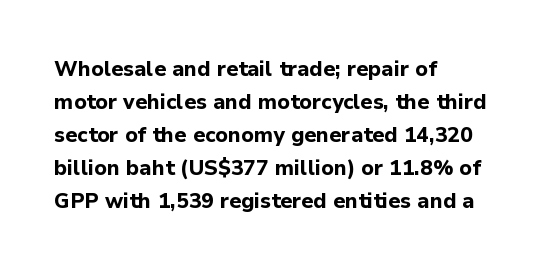
{"italic": "no", "bold": "yes", "underline": "no", "align": "left", "line_spacing": "normal", "line_spacing_ratio": 1.57, "letter_spacing": "normal", "letter_spacing_em": 0.0, "glyph_px": 21}
